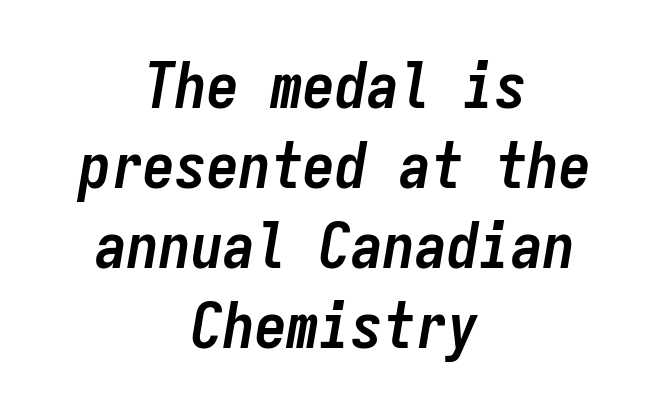
Q: Is the text bold? A: Yes.
Q: Is the text italic (slanted)? A: Yes, it leans right by about 9 degrees.
Q: Is the text underlined? A: No.
Q: How is the paragraph aligned? A: Centered.
Q: Is the spacing between letters normal or unusually wide? A: Normal.
Q: Is the spacing between lines tight, normal or loose? A: Normal.
Q: Width (condensed, normal, or wide)? A: Condensed.
Q: Stroke contrast? A: Low.
Q: x-height? A: Medium.
Q: Monospaced? A: Yes.
